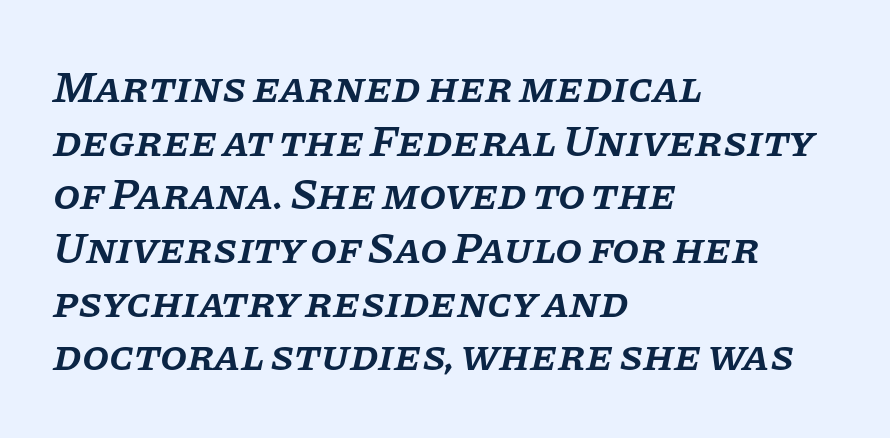
Moderately thickened strokes mark this as semibold type. The font family rendered here belongs to the serif group. Compared with ordinary roman type, these characters are visibly tilted. Is this a fixed-width face? No — the glyphs have proportional, varying widths. This rendering features lettering with no underline. The setting favours the left margin, as ordinary paragraphs usually do.
